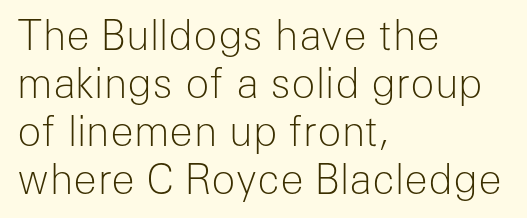
{"serif": "no", "italic": "no", "bold": "no", "weight": "light", "width": "normal", "stroke_contrast": "low", "x_height": "medium", "monospaced": "no", "underline": "no", "align": "left", "line_spacing_ratio": 1.2, "letter_spacing": "normal", "letter_spacing_em": 0.0, "glyph_px": 40}
